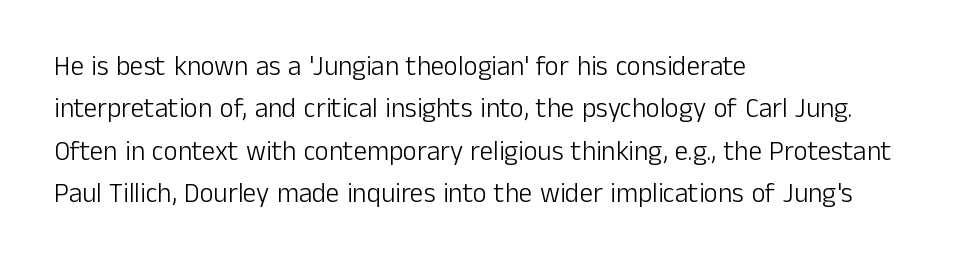
The image shows 27 px text type, upright; set left-aligned, normal line spacing (1.57x), normal letter spacing, not underlined.
